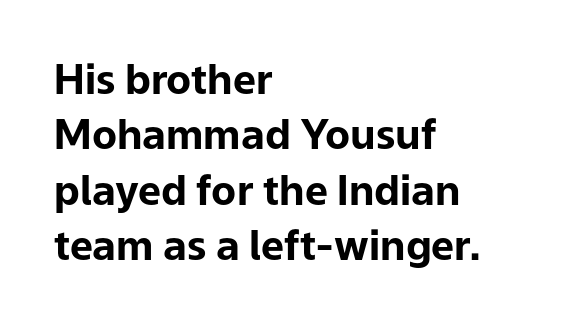
The image shows 41 px bold sans-serif type, upright; set left-aligned, normal line spacing (1.35x), normal letter spacing, not underlined; low stroke contrast and a medium x-height.
